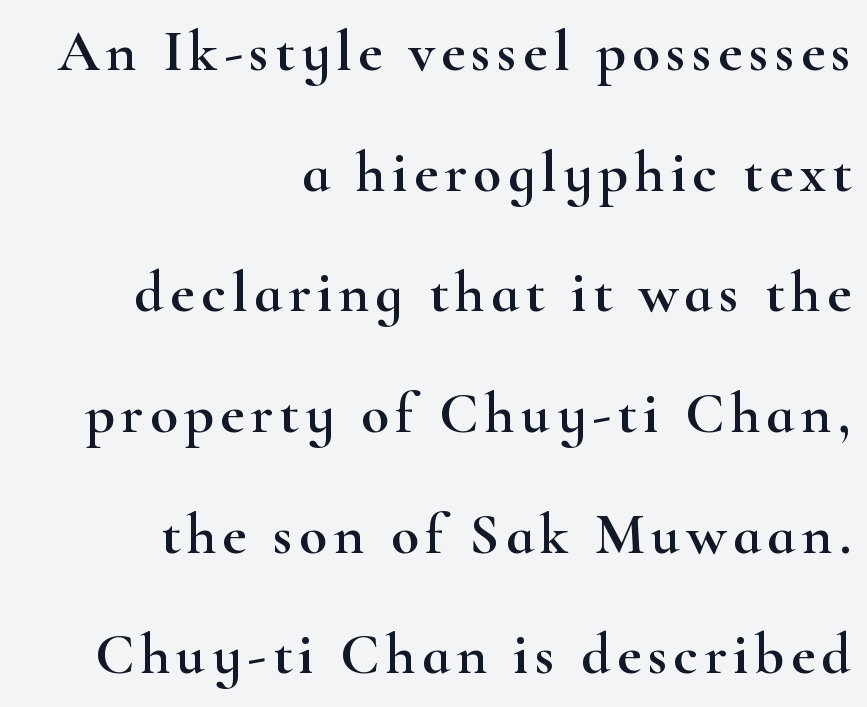
Varying glyph widths throughout — classic text-font behaviour. Interline gaps are noticeably wide in this sample. Descenders hang freely into open space. Upright lettering throughout.
